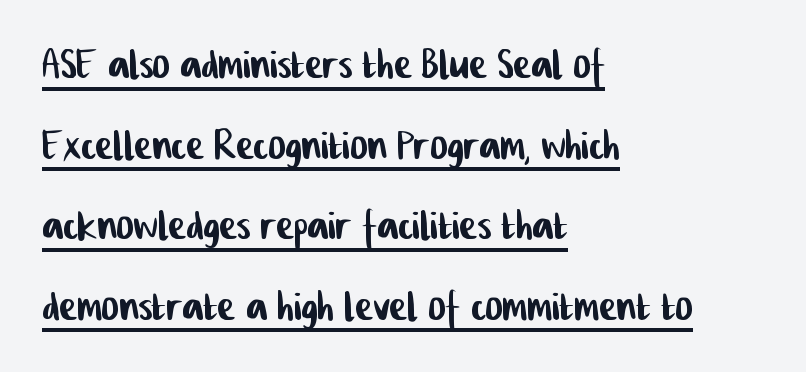
Q: Is the typeface a serif or a sans-serif typeface? A: Sans-serif.
Q: Is the text underlined? A: Yes.
Q: How is the paragraph aligned? A: Left-aligned.
Q: Is the spacing between letters normal or unusually wide? A: Normal.
Q: Is the spacing between lines tight, normal or loose? A: Normal.
Q: Width (condensed, normal, or wide)? A: Condensed.
Q: Stroke contrast? A: Low.
Q: x-height? A: Medium.
Q: Monospaced? A: No.
